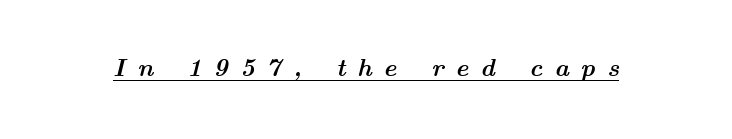
The image shows 25 px bold type, italic (leaning right); set unusually wide letter spacing (+0.47 em), underlined.
